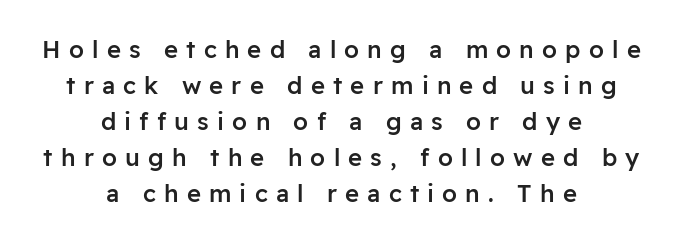
This is the in-between weight designers call semibold or demi. Tracking here is generous; glyphs stand well apart from one another. A bare baseline throughout the passage. One-word summary of the alignment: center. The typography opts for an upright posture over an oblique one.
